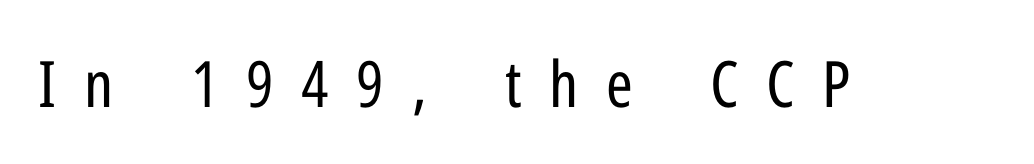
Q: Is the text bold? A: No.
Q: Is the text italic (slanted)? A: No, it is upright.
Q: Is the typeface a serif or a sans-serif typeface? A: Sans-serif.
Q: Is the text underlined? A: No.
Q: Is the spacing between letters normal or unusually wide? A: Unusually wide.
Q: Width (condensed, normal, or wide)? A: Condensed.
Q: Stroke contrast? A: Low.
Q: x-height? A: Medium.
Q: Monospaced? A: No.
